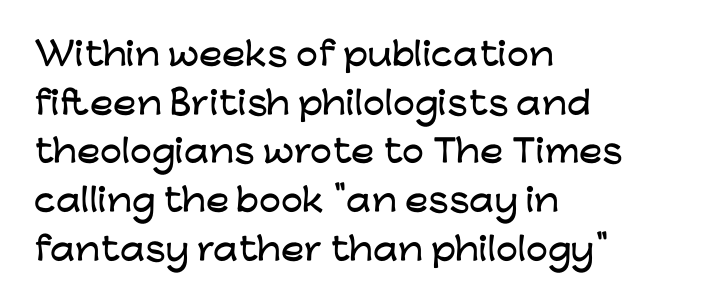
The image shows 31 px wide sans-serif type, upright; set left-aligned, normal line spacing (1.57x), normal letter spacing, not underlined; low stroke contrast and a medium x-height.
